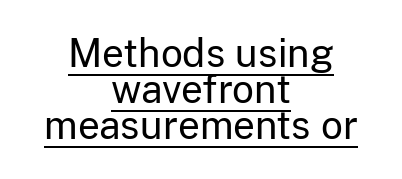
Horizontal alignment here is central, giving a formal, balanced look. Characters follow at the spacing the type designer built in. Are there feet on the stems? There aren't — it's a sans. The typeface has the unassuming heft of standard copy or less.
